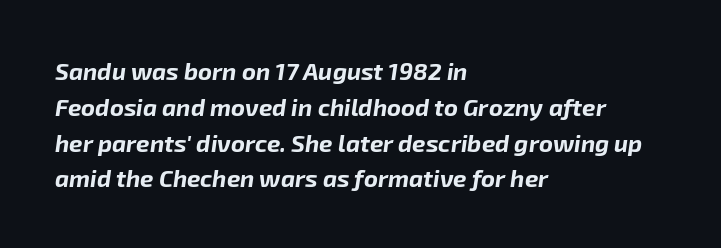
The image shows 24 px bold type, italic (leaning right); set left-aligned, normal line spacing (1.49x), normal letter spacing, not underlined.
